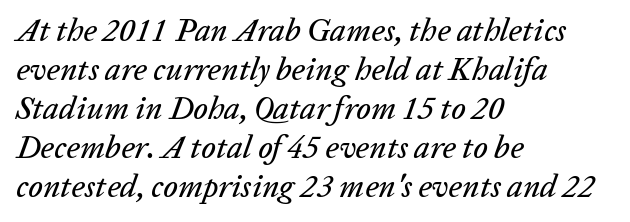
The image shows 32 px text type, italic (leaning right); set left-aligned, line spacing 1.22x, normal letter spacing, not underlined; low stroke contrast and a medium x-height.
